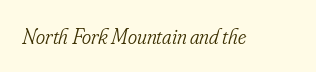
The image shows 22 px text type, italic (leaning right); set normal letter spacing, not underlined.
